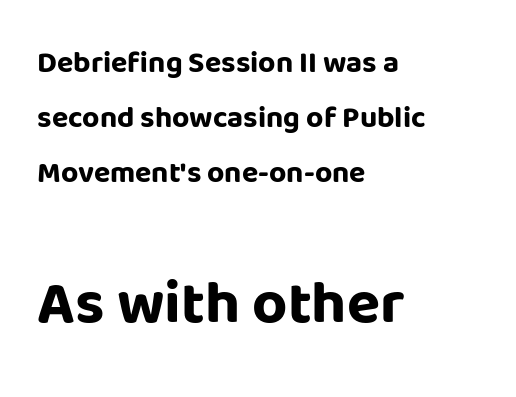
Q: Is the text bold? A: Yes.
Q: Is the text italic (slanted)? A: No, it is upright.
Q: Is the typeface a serif or a sans-serif typeface? A: Sans-serif.
Q: Is the text underlined? A: No.
Q: How is the paragraph aligned? A: Left-aligned.
Q: Is the spacing between letters normal or unusually wide? A: Normal.
Q: Which block of text is set in a larger size, the first (top) or the second (bottom)? A: The second (bottom) one.
Q: Width (condensed, normal, or wide)? A: Normal.
Q: Stroke contrast? A: Low.
Q: x-height? A: Large.
Q: Monospaced? A: No.
